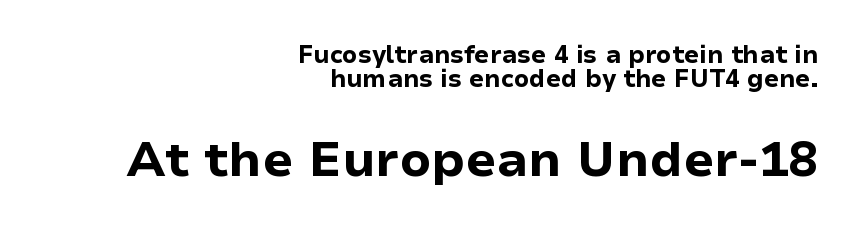
{"serif": "no", "italic": "no", "bold": "yes", "weight": "bold", "width": "normal", "stroke_contrast": "low", "x_height": "medium", "monospaced": "no", "underline": "no", "align": "right", "line_spacing": "tight", "line_spacing_ratio": 1.02, "letter_spacing": "normal", "letter_spacing_em": 0.0, "larger_block": "second", "size_ratio": 2.04, "glyph_px": 49}
